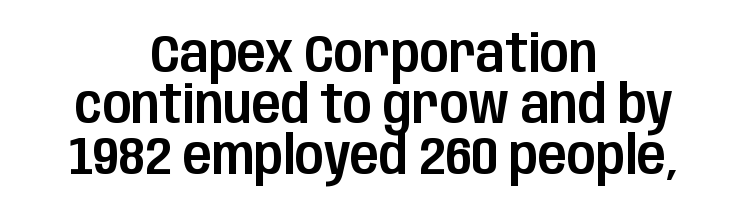
{"serif": "no", "italic": "no", "width": "condensed", "stroke_contrast": "low", "x_height": "large", "monospaced": "no", "underline": "no", "align": "center", "line_spacing": "tight", "line_spacing_ratio": 0.96, "letter_spacing": "normal", "letter_spacing_em": 0.0, "glyph_px": 53}
